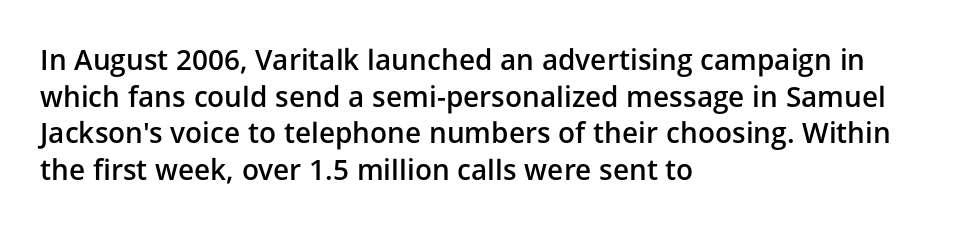
Quick note: not italic, upright. The lines sit at an ordinary, default distance from one another. Here the designer chose a conventional face with non-uniform glyph widths. This rendering uses left alignment, leaving the right contour irregular.
